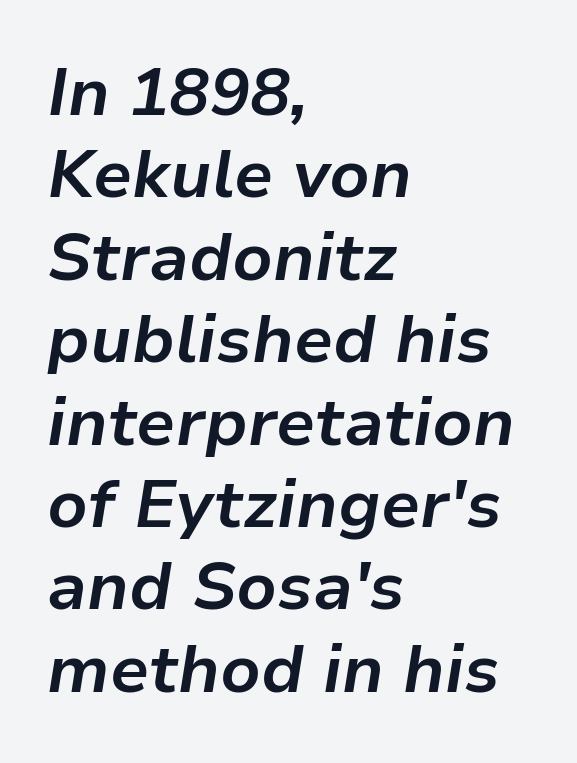
Q: Is the text bold? A: Yes.
Q: Is the text italic (slanted)? A: Yes, it leans right by about 9 degrees.
Q: Is the text underlined? A: No.
Q: How is the paragraph aligned? A: Left-aligned.
Q: Is the spacing between letters normal or unusually wide? A: Normal.
Q: Width (condensed, normal, or wide)? A: Normal.
Q: Stroke contrast? A: Low.
Q: x-height? A: Medium.
Q: Monospaced? A: No.
